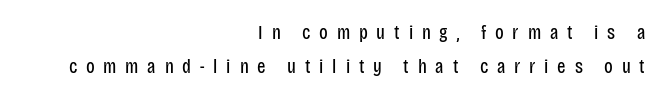
The image shows 20 px text type, upright; set right-aligned, line spacing 1.71x, unusually wide letter spacing (+0.44 em), not underlined.
